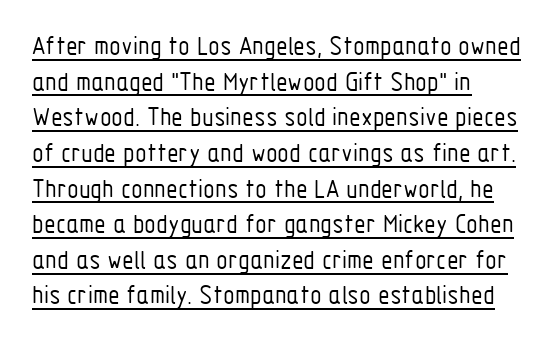
{"italic": "no", "bold": "no", "underline": "yes", "align": "left", "line_spacing": "normal", "line_spacing_ratio": 1.32, "letter_spacing": "normal", "letter_spacing_em": 0.0, "glyph_px": 27}
